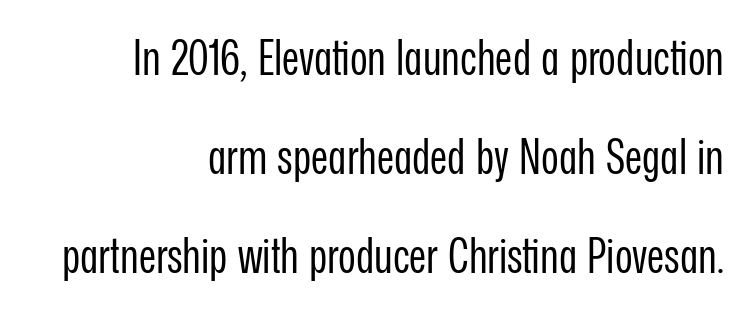
{"serif": "no", "italic": "no", "bold": "no", "weight": "regular", "width": "condensed", "stroke_contrast": "low", "x_height": "medium", "monospaced": "no", "underline": "no", "align": "right", "line_spacing": "loose", "line_spacing_ratio": 2.06, "letter_spacing": "normal", "letter_spacing_em": 0.0, "glyph_px": 48}
